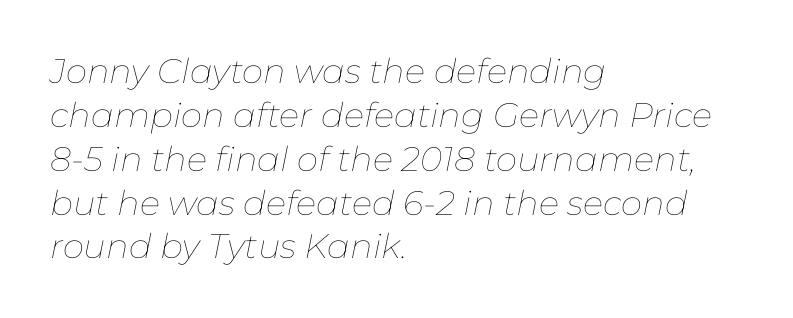
{"italic": "yes", "lean": "right", "slant_degrees": 11, "bold": "no", "weight": "thin", "width": "normal", "stroke_contrast": "low", "x_height": "medium", "monospaced": "no", "underline": "no", "align": "left", "line_spacing": "normal", "line_spacing_ratio": 1.29, "letter_spacing": "normal", "letter_spacing_em": 0.0, "glyph_px": 34}
